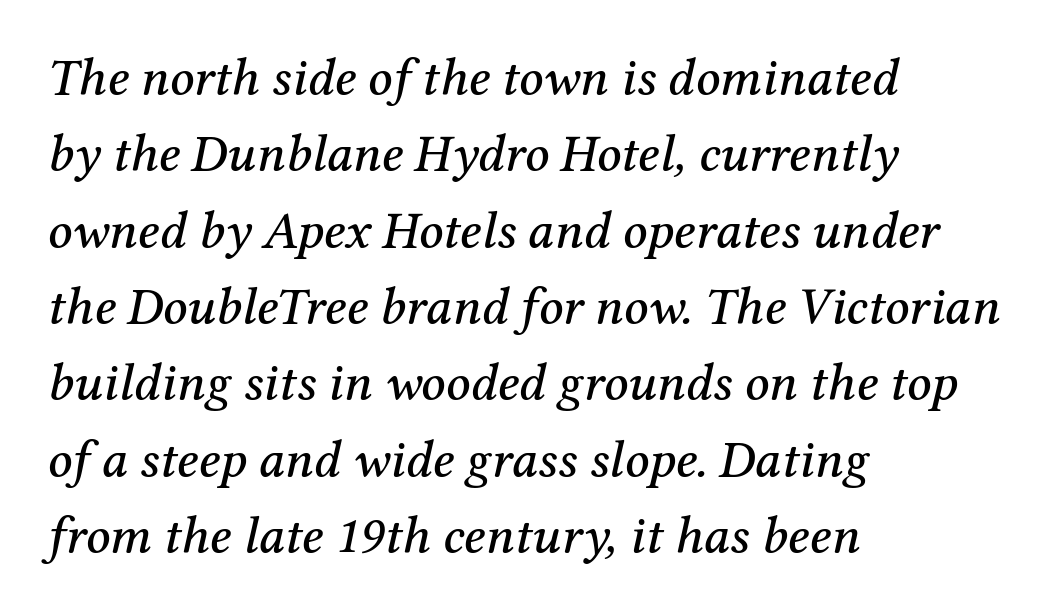
Q: Is the text italic (slanted)? A: Yes, it leans right by about 12 degrees.
Q: Is the typeface a serif or a sans-serif typeface? A: Serif.
Q: Is the text underlined? A: No.
Q: How is the paragraph aligned? A: Left-aligned.
Q: Is the spacing between letters normal or unusually wide? A: Normal.
Q: Is the spacing between lines tight, normal or loose? A: Normal.
Q: Width (condensed, normal, or wide)? A: Normal.
Q: Stroke contrast? A: Medium.
Q: x-height? A: Medium.
Q: Monospaced? A: No.
